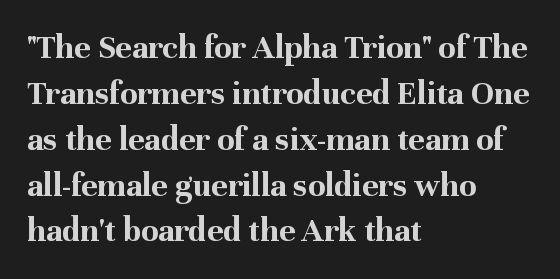
The image shows 35 px bold serif type, upright; set left-aligned, normal line spacing (1.31x), normal letter spacing, not underlined; medium stroke contrast and a medium x-height.
